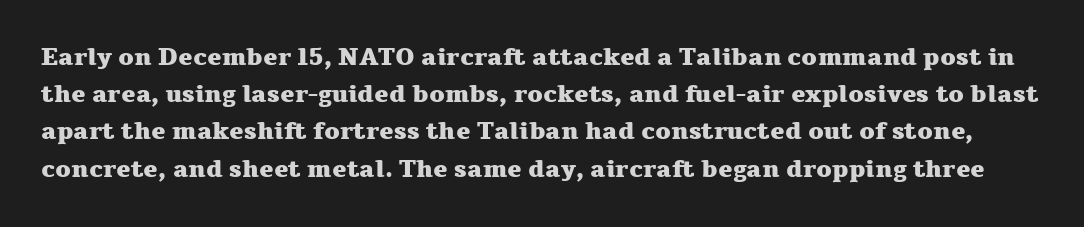
The image shows 24 px bold type, upright; set normal line spacing (1.55x), normal letter spacing, not underlined.
